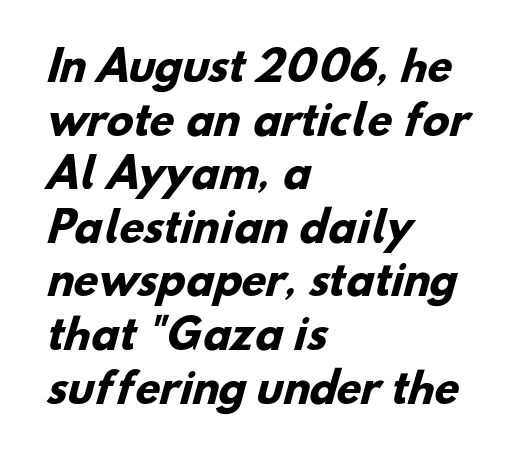
The image shows 40 px heavy sans-serif type; set left-aligned, normal line spacing (1.34x), normal letter spacing, not underlined; low stroke contrast and a small x-height.
